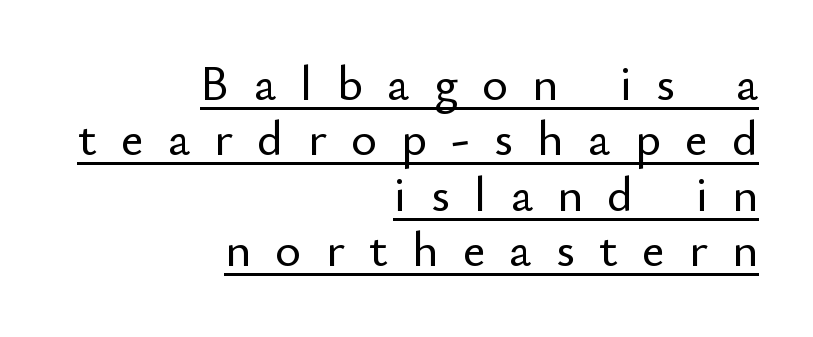
{"serif": "no", "italic": "no", "width": "normal", "stroke_contrast": "low", "x_height": "small", "monospaced": "no", "underline": "yes", "align": "right", "line_spacing": "tight", "line_spacing_ratio": 1.13, "letter_spacing": "wide", "letter_spacing_em": 0.5, "glyph_px": 49}
